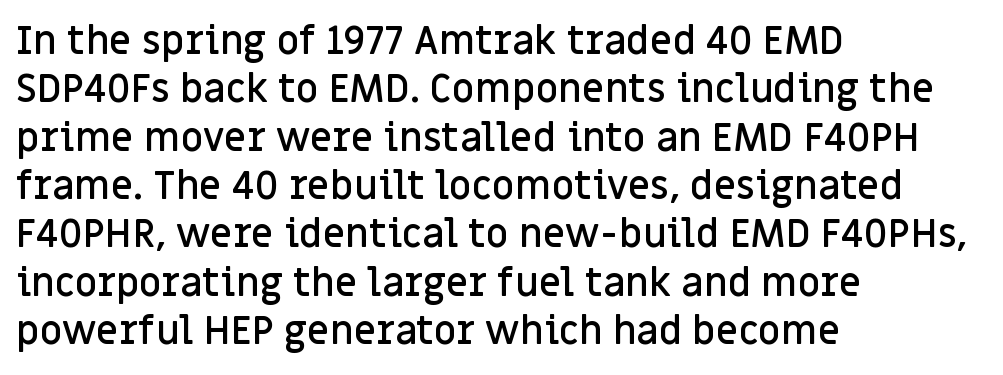
The image shows 39 px semibold sans-serif type, upright; set left-aligned, line spacing 1.24x, normal letter spacing, not underlined; low stroke contrast and a large x-height.
